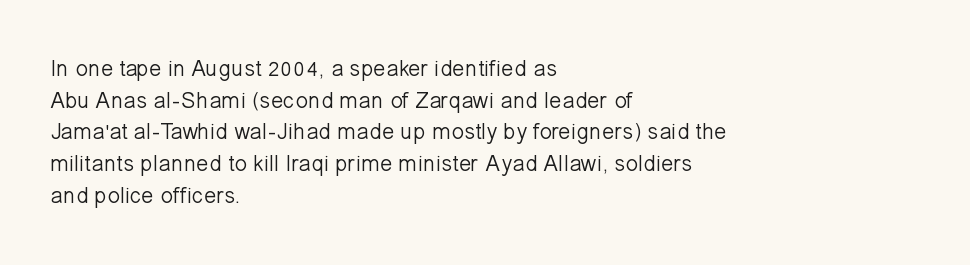
{"italic": "no", "bold": "no", "underline": "no", "align": "left", "line_spacing": "normal", "line_spacing_ratio": 1.38, "letter_spacing": "normal", "letter_spacing_em": 0.0, "glyph_px": 23}
